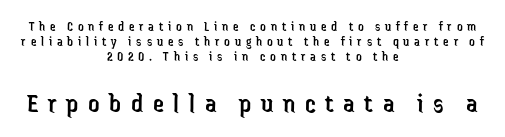
The image shows 28 px regular-weight, condensed sans-serif type, upright; set centered, tight line spacing (1.06x), unusually wide letter spacing (+0.34 em), not underlined; the second (bottom) block is 2.0x larger; low stroke contrast and a medium x-height.
